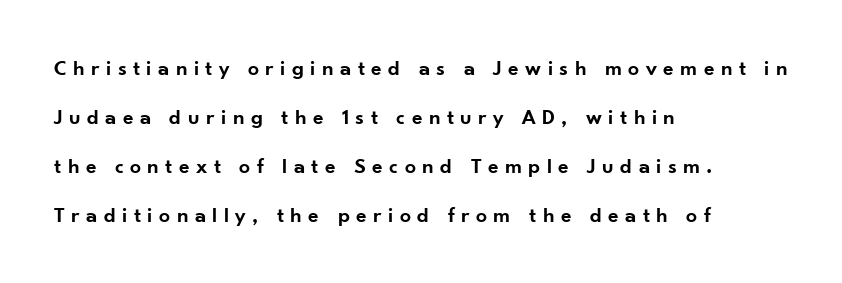
The image shows 22 px text type, upright; set left-aligned, loose line spacing (2.23x), unusually wide letter spacing (+0.29 em), not underlined.
